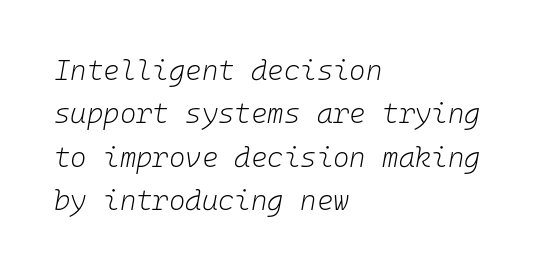
Q: Is the text bold? A: No.
Q: Is the text italic (slanted)? A: Yes, it leans right by about 10 degrees.
Q: Is the text underlined? A: No.
Q: How is the paragraph aligned? A: Left-aligned.
Q: Is the spacing between letters normal or unusually wide? A: Normal.
Q: Is the spacing between lines tight, normal or loose? A: Normal.
Q: Width (condensed, normal, or wide)? A: Normal.
Q: Stroke contrast? A: Low.
Q: x-height? A: Medium.
Q: Monospaced? A: Yes.
